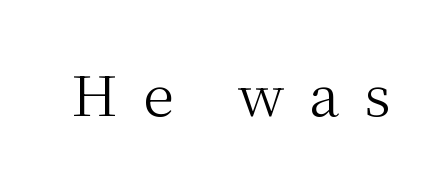
{"serif": "yes", "italic": "no", "bold": "no", "weight": "regular", "width": "normal", "stroke_contrast": "medium", "x_height": "medium", "monospaced": "no", "underline": "no", "letter_spacing": "wide", "letter_spacing_em": 0.46, "glyph_px": 55}
